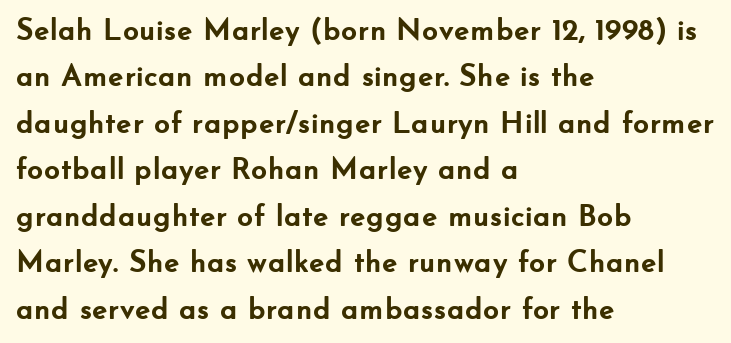
The image shows 31 px semibold sans-serif type, upright; set left-aligned, normal line spacing (1.5x), normal letter spacing, not underlined; low stroke contrast and a small x-height.
